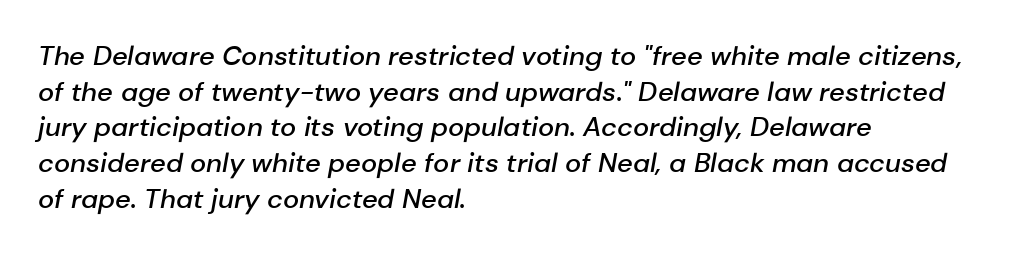
Rule under the text: the space is simply empty. A somewhat darkened texture: the type is semibold rather than bold. The typography opts for an oblique posture over an upright one. The line texture is even and compact thanks to regular tracking. Notice how the passage keeps a crisp vertical edge on the left only. These lines sit exactly where default settings would place them.
